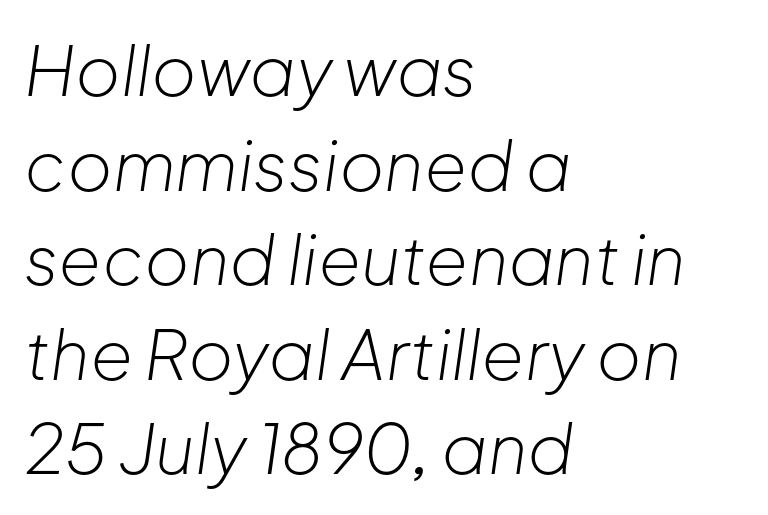
{"italic": "yes", "lean": "right", "slant_degrees": 8, "bold": "no", "weight": "light", "width": "normal", "stroke_contrast": "low", "x_height": "medium", "monospaced": "no", "underline": "no", "align": "left", "line_spacing": "normal", "line_spacing_ratio": 1.37, "letter_spacing": "normal", "letter_spacing_em": 0.0, "glyph_px": 69}
